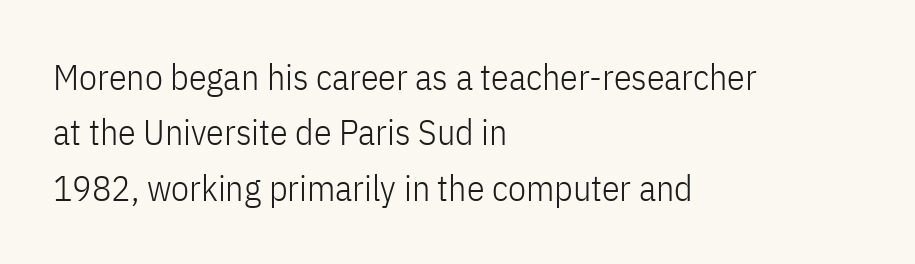
A typesetter would call this proportional, since set widths differ per character. Regarding serifs, this sample does without them. Stems here are at most as thick as an everyday book face. The leading is moderate, giving the passage an even texture.
